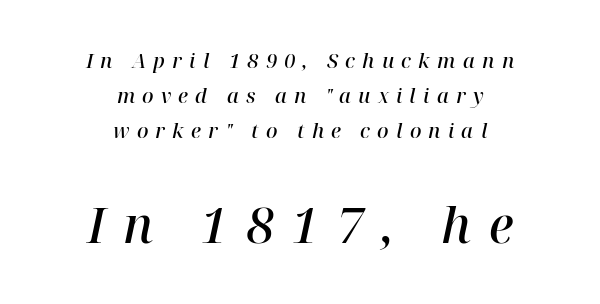
Loose tracking; the words dissolve into strings of separated letters. If you drew a line through each stem, it would be angled. A serif font was chosen for this passage. A semibold gives these letters moderate extra thickness, short of bold. Line starts and ends both wander, symmetrically.
